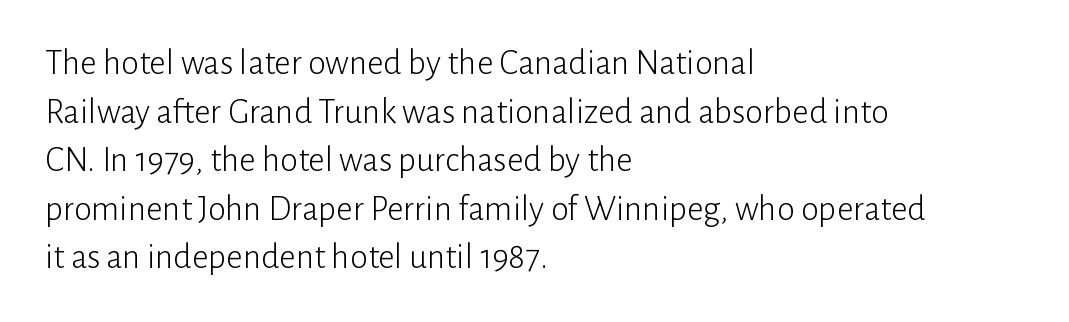
Each new line begins a customary step beneath the previous one. Character widths vary here, with narrow letters taking less room than wide ones. Glyph-to-glyph distance matches everyday printed text. The rendering anchors every line to the left-hand side.
